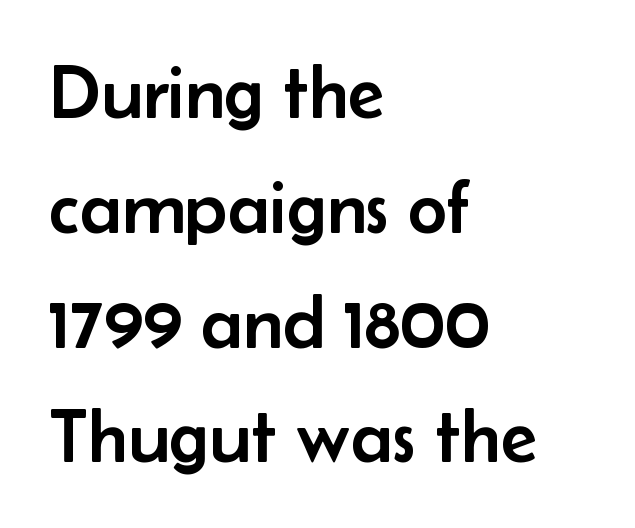
{"serif": "no", "italic": "no", "width": "normal", "stroke_contrast": "low", "x_height": "small", "monospaced": "no", "underline": "no", "align": "left", "line_spacing": "normal", "line_spacing_ratio": 1.51, "letter_spacing": "normal", "letter_spacing_em": 0.0, "glyph_px": 76}
